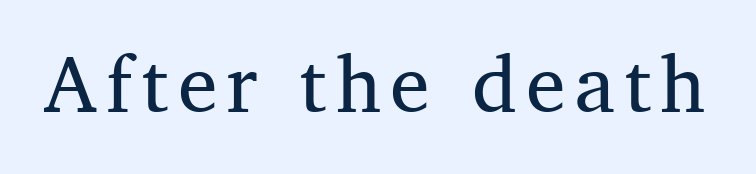
Q: Is the text bold? A: No.
Q: Is the text italic (slanted)? A: No, it is upright.
Q: Is the typeface a serif or a sans-serif typeface? A: Serif.
Q: Is the text underlined? A: No.
Q: Width (condensed, normal, or wide)? A: Normal.
Q: Stroke contrast? A: Medium.
Q: x-height? A: Medium.
Q: Monospaced? A: No.
